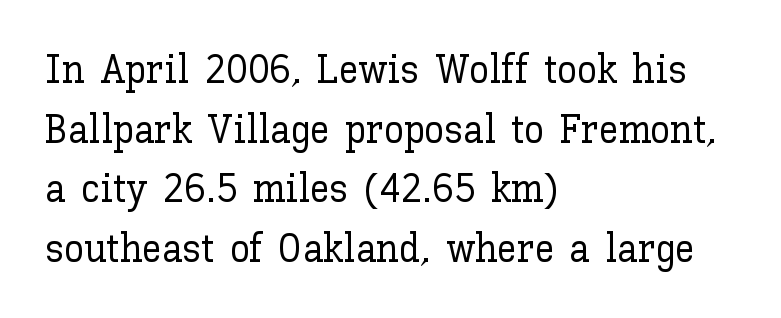
Q: Is the text italic (slanted)? A: No, it is upright.
Q: Is the text underlined? A: No.
Q: How is the paragraph aligned? A: Left-aligned.
Q: Is the spacing between letters normal or unusually wide? A: Normal.
Q: Is the spacing between lines tight, normal or loose? A: Normal.
Q: Width (condensed, normal, or wide)? A: Normal.
Q: Stroke contrast? A: Low.
Q: x-height? A: Medium.
Q: Monospaced? A: No.
